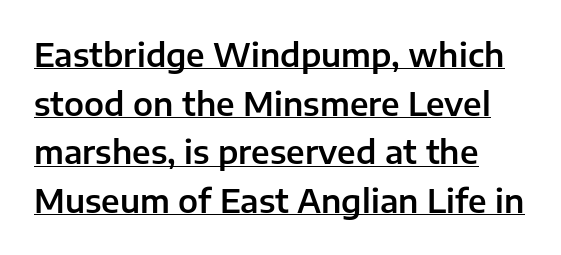
The image shows 32 px sans-serif type, upright; set normal line spacing (1.52x), normal letter spacing, underlined; low stroke contrast and a medium x-height.
